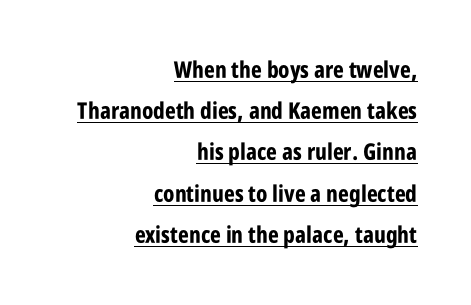
{"italic": "no", "bold": "yes", "underline": "yes", "align": "right", "line_spacing_ratio": 1.79, "letter_spacing": "normal", "letter_spacing_em": 0.0, "glyph_px": 23}
